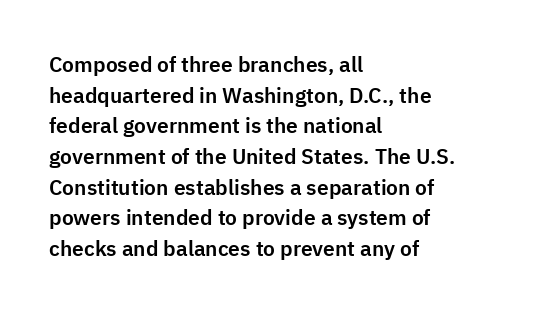
Q: Is the text italic (slanted)? A: No, it is upright.
Q: Is the text underlined? A: No.
Q: How is the paragraph aligned? A: Left-aligned.
Q: Is the spacing between letters normal or unusually wide? A: Normal.
Q: Is the spacing between lines tight, normal or loose? A: Normal.
